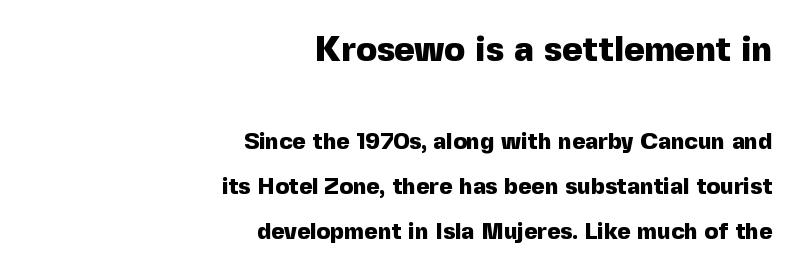
Honestly, the letter spacing is just normal — you wouldn't notice it. Character size in the leading block exceeds that of the trailing block. The typesetter chose a ragged-left arrangement here. The line-height multiplier appears high, well above default. Is there any slant? The stems are plumb. Is the type bold? Yes — the strokes are clearly thick and heavy.
